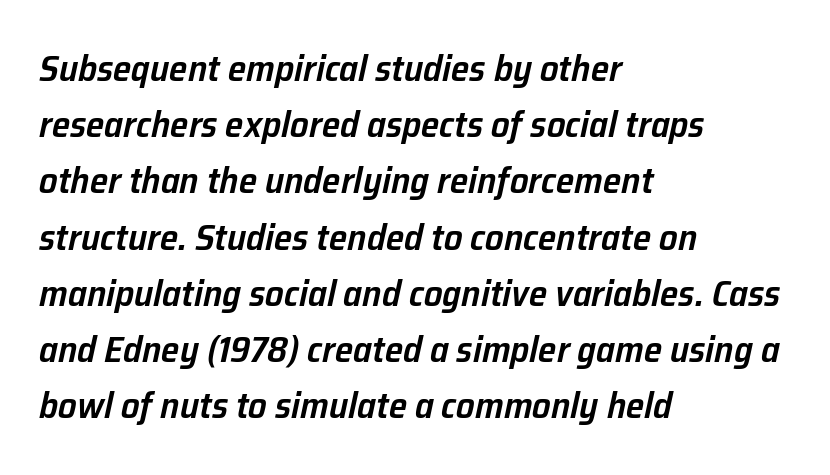
Q: Is the text bold? A: Semi-bold.
Q: Is the text italic (slanted)? A: Yes, it leans right by about 12 degrees.
Q: Is the text underlined? A: No.
Q: How is the paragraph aligned? A: Left-aligned.
Q: Is the spacing between letters normal or unusually wide? A: Normal.
Q: Is the spacing between lines tight, normal or loose? A: Normal.
Q: Width (condensed, normal, or wide)? A: Normal.
Q: Stroke contrast? A: Low.
Q: x-height? A: Medium.
Q: Monospaced? A: No.
